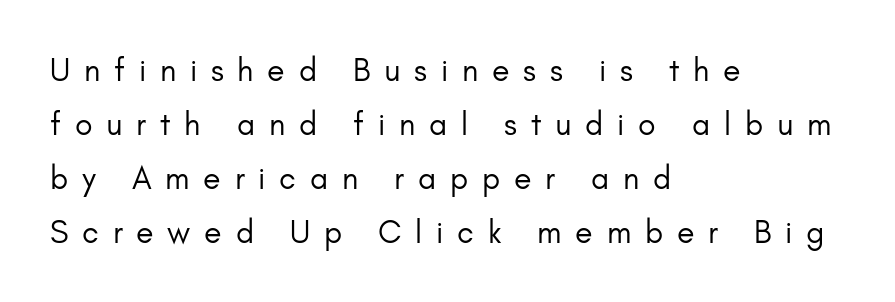
{"serif": "no", "italic": "no", "bold": "no", "weight": "regular", "width": "normal", "stroke_contrast": "low", "x_height": "small", "monospaced": "no", "underline": "no", "align": "left", "line_spacing": "normal", "line_spacing_ratio": 1.69, "letter_spacing": "wide", "letter_spacing_em": 0.43, "glyph_px": 32}
